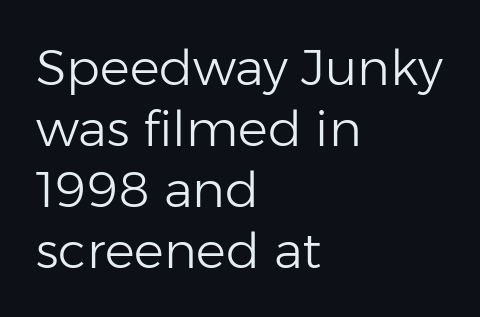
Q: Is the text bold? A: No.
Q: Is the text italic (slanted)? A: No, it is upright.
Q: Is the typeface a serif or a sans-serif typeface? A: Sans-serif.
Q: Is the text underlined? A: No.
Q: How is the paragraph aligned? A: Left-aligned.
Q: Is the spacing between letters normal or unusually wide? A: Normal.
Q: Width (condensed, normal, or wide)? A: Normal.
Q: Stroke contrast? A: Low.
Q: x-height? A: Medium.
Q: Monospaced? A: No.
